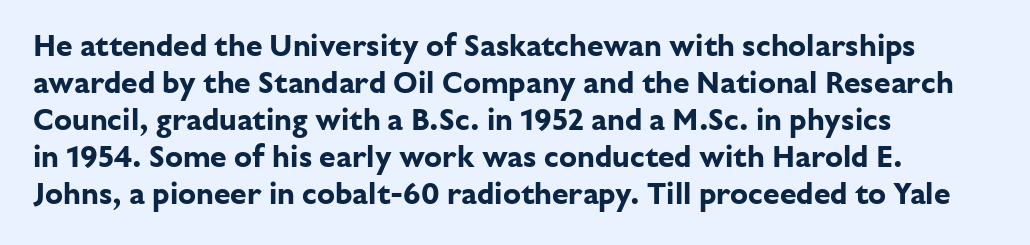
The image shows 30 px bold sans-serif type, upright; set left-aligned, line spacing 1.23x, normal letter spacing, not underlined; low stroke contrast and a medium x-height.
